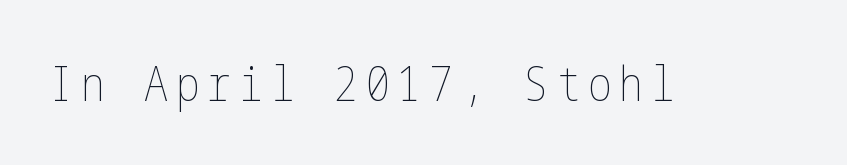
The image shows 48 px thin, condensed type, upright; set not underlined; low stroke contrast and a medium x-height.
